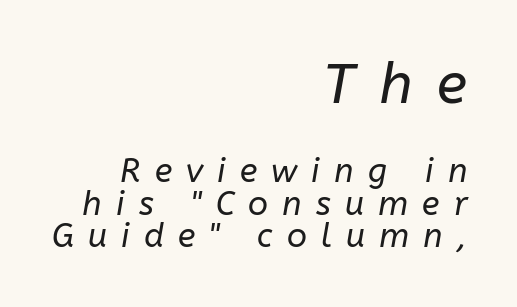
{"italic": "yes", "lean": "right", "slant_degrees": 10, "bold": "no", "weight": "regular", "width": "normal", "stroke_contrast": "low", "x_height": "medium", "monospaced": "no", "underline": "no", "align": "right", "line_spacing": "tight", "line_spacing_ratio": 0.98, "letter_spacing": "wide", "letter_spacing_em": 0.43, "larger_block": "first", "size_ratio": 1.73, "glyph_px": 57}
